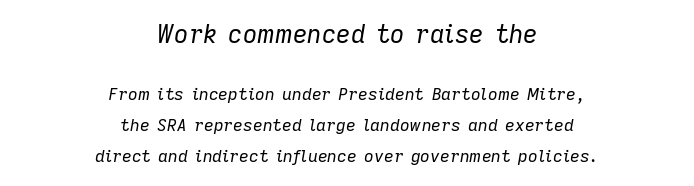
{"italic": "yes", "lean": "right", "slant_degrees": 9, "bold": "no", "underline": "no", "align": "center", "line_spacing_ratio": 1.82, "letter_spacing": "normal", "letter_spacing_em": 0.0, "larger_block": "first", "size_ratio": 1.47, "glyph_px": 25}
